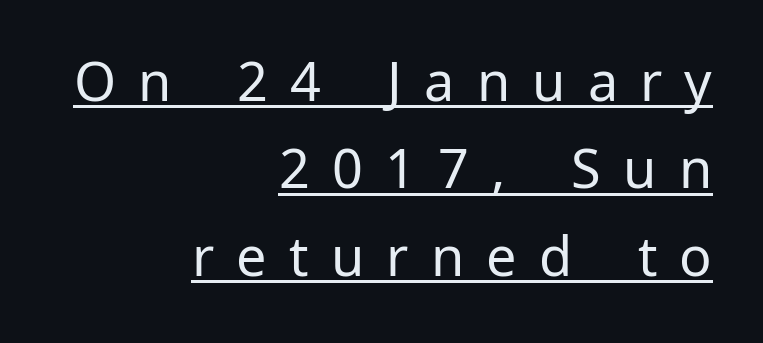
Each letter keeps its own natural width here, so spacing adapts to shape. This block has exactly the height ordinary leading produces. This sample uses an upright cut, with every glyph sitting square on the baseline. Is the letter spacing exaggerated? Yes — the characters are pushed far apart. Teacher's note: observe the even right margin — that is flush-right alignment. Type style note: lacks serifs.
